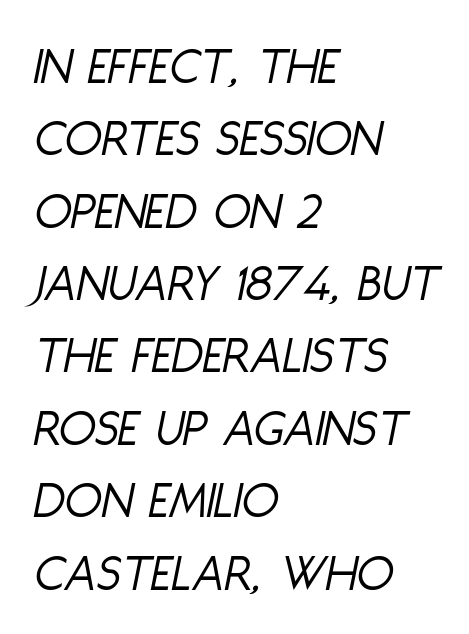
Q: Is the text bold? A: No.
Q: Is the text italic (slanted)? A: Yes, it leans right by about 11 degrees.
Q: Is the text underlined? A: No.
Q: How is the paragraph aligned? A: Left-aligned.
Q: Is the spacing between letters normal or unusually wide? A: Normal.
Q: Is the spacing between lines tight, normal or loose? A: Normal.
Q: Width (condensed, normal, or wide)? A: Condensed.
Q: Stroke contrast? A: Low.
Q: x-height? A: Large.
Q: Monospaced? A: No.
